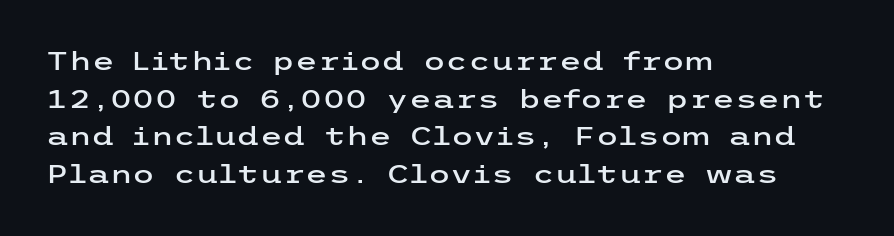
{"italic": "no", "underline": "no", "align": "left", "line_spacing": "normal", "line_spacing_ratio": 1.45, "letter_spacing": "normal", "letter_spacing_em": 0.0, "glyph_px": 26}
